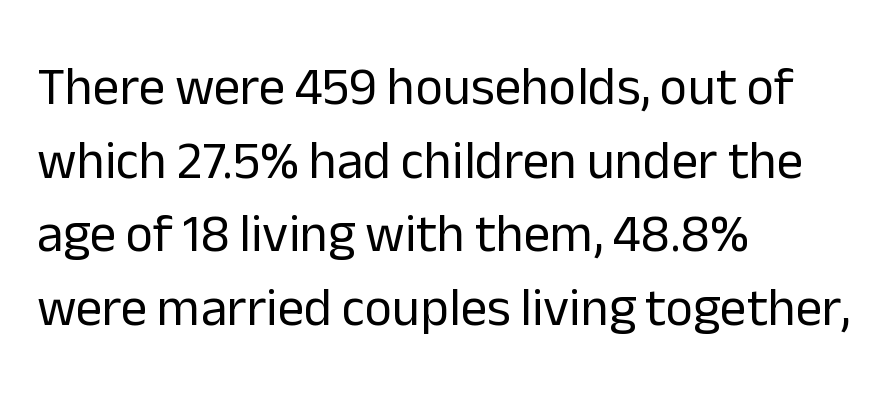
Q: Is the text bold? A: No.
Q: Is the text italic (slanted)? A: No, it is upright.
Q: Is the typeface a serif or a sans-serif typeface? A: Sans-serif.
Q: Is the text underlined? A: No.
Q: How is the paragraph aligned? A: Left-aligned.
Q: Is the spacing between letters normal or unusually wide? A: Normal.
Q: Is the spacing between lines tight, normal or loose? A: Normal.
Q: Width (condensed, normal, or wide)? A: Normal.
Q: Stroke contrast? A: Low.
Q: x-height? A: Medium.
Q: Monospaced? A: No.
